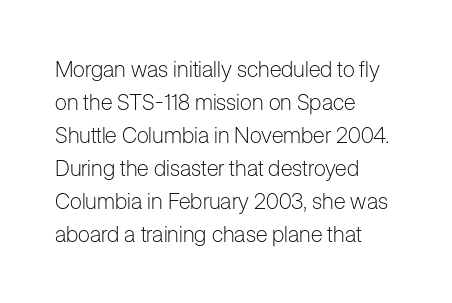
In terms of leading, this rendering sits right in the middle. Quick note: not italic, upright. Stems here are at most as thick as an everyday book face. Letter spacing: default.
